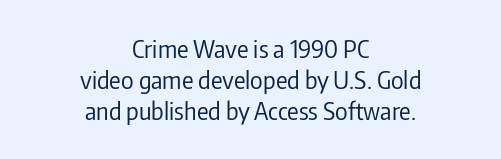
Compared with a flush-left layout, this one balances lines on the center instead. Stroke mass is kept to a normal reading level or below. Regular leading. Descenders hang freely into open space. These lines were composed using upright roman letters.
